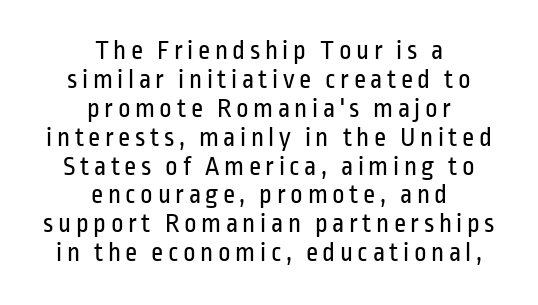
{"italic": "no", "bold": "no", "underline": "no", "align": "center", "line_spacing": "tight", "line_spacing_ratio": 1.07, "glyph_px": 27}
